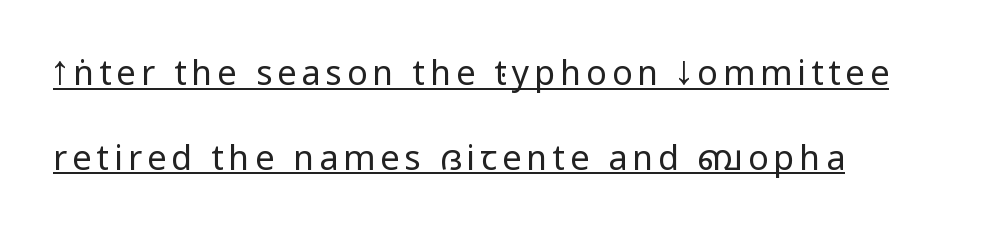
The face used here is proportionally spaced, like ordinary book or web type. Alignment: flush left. The lettering stays uniformly vertical, giving the passage a roman look. The typesetter has applied underlining to the passage shown. The block of text is sparse from top to bottom, with ample space between rows.
